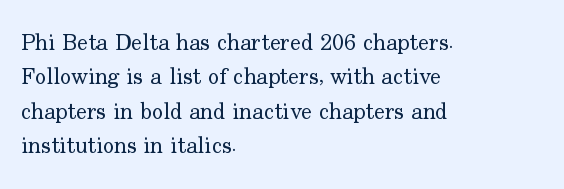
Q: Is the text bold? A: No.
Q: Is the text italic (slanted)? A: No, it is upright.
Q: Is the text underlined? A: No.
Q: How is the paragraph aligned? A: Left-aligned.
Q: Is the spacing between letters normal or unusually wide? A: Normal.
Q: Is the spacing between lines tight, normal or loose? A: Normal.
